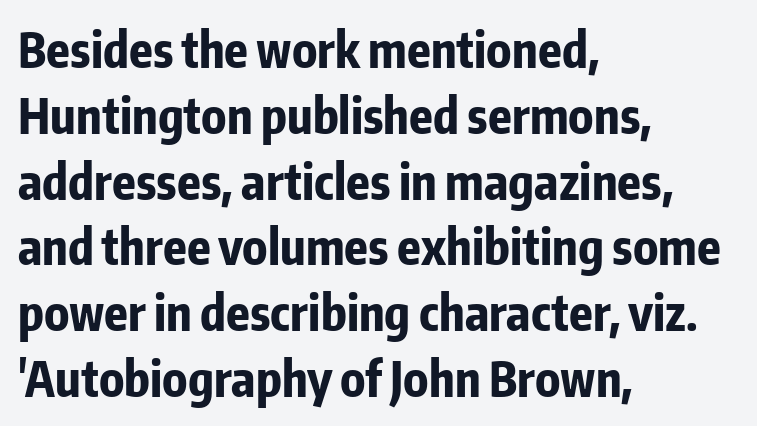
{"serif": "no", "italic": "no", "bold": "yes", "weight": "bold", "width": "condensed", "stroke_contrast": "low", "x_height": "medium", "monospaced": "no", "underline": "no", "align": "left", "line_spacing": "normal", "line_spacing_ratio": 1.37, "letter_spacing": "normal", "letter_spacing_em": 0.0, "glyph_px": 48}
